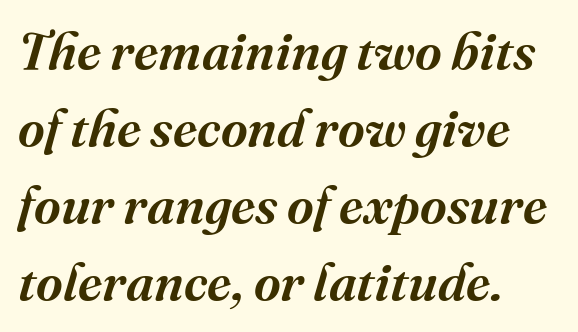
The image shows 52 px semibold serif type, italic (leaning right); set left-aligned, normal line spacing (1.48x), normal letter spacing, not underlined; medium stroke contrast and a medium x-height.
